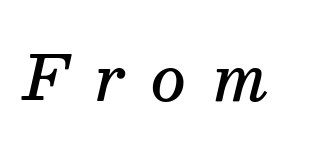
Weight check: semibold — heavier than regular, not quite bold. A typesetter would mark this as italic. This rendering widens character spacing well past its baseline value. The area under the type is left untouched.
